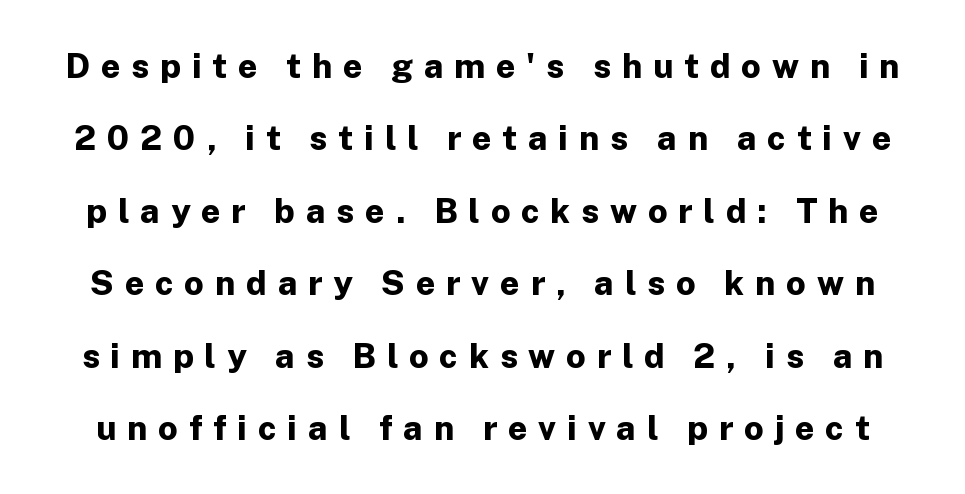
The image shows 34 px bold sans-serif type, upright; set loose line spacing (2.13x), unusually wide letter spacing (+0.32 em), not underlined; low stroke contrast and a medium x-height.
